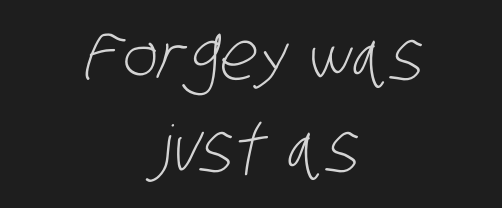
Q: Is the text bold? A: No.
Q: Is the typeface a serif or a sans-serif typeface? A: Sans-serif.
Q: Is the text underlined? A: No.
Q: How is the paragraph aligned? A: Centered.
Q: Is the spacing between letters normal or unusually wide? A: Normal.
Q: Is the spacing between lines tight, normal or loose? A: Normal.
Q: Width (condensed, normal, or wide)? A: Condensed.
Q: Stroke contrast? A: Low.
Q: x-height? A: Large.
Q: Monospaced? A: No.
